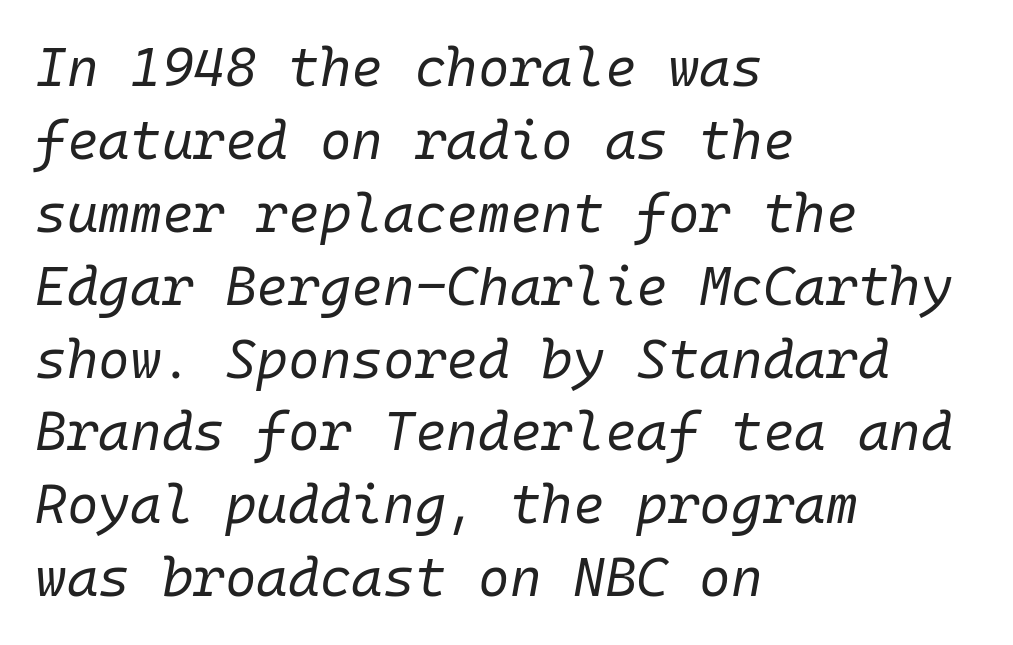
The image shows 54 px regular-weight type, italic (leaning right), monospaced; set left-aligned, normal line spacing (1.35x), normal letter spacing, not underlined; low stroke contrast and a medium x-height.
